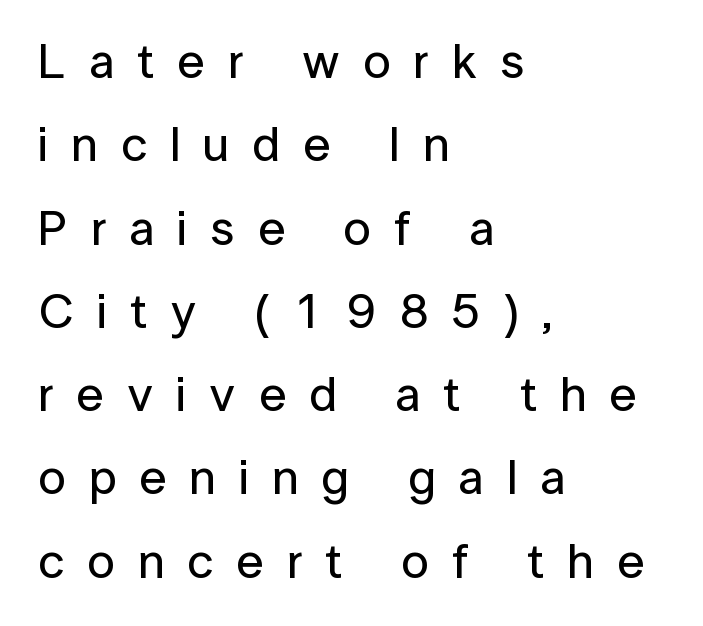
The image shows 49 px sans-serif type, upright; set left-aligned, normal line spacing (1.7x), unusually wide letter spacing (+0.47 em), not underlined; low stroke contrast and a medium x-height.
